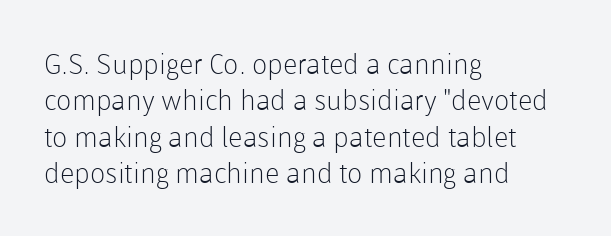
The image shows 28 px light sans-serif type, upright; set left-aligned, normal line spacing (1.3x), normal letter spacing, not underlined; low stroke contrast and a medium x-height.
